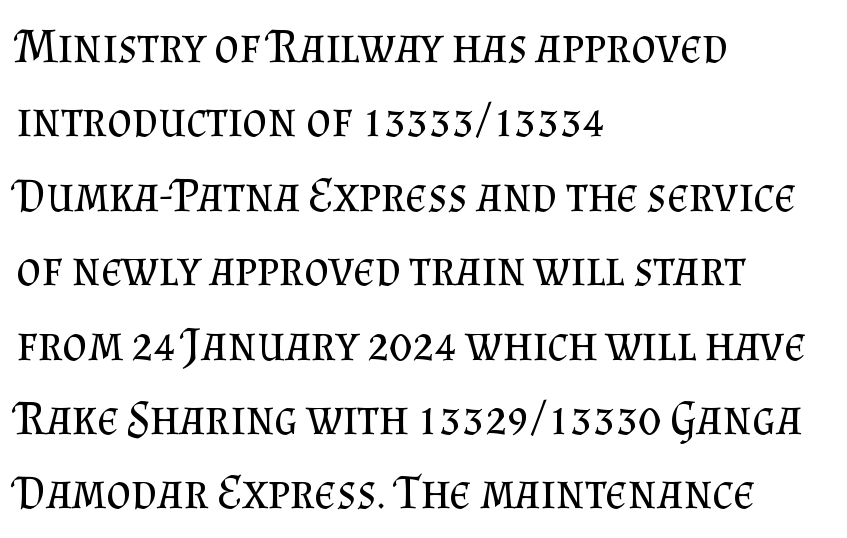
The image shows 48 px regular-weight serif type, upright; set left-aligned, normal line spacing (1.55x), normal letter spacing, not underlined; medium stroke contrast and a small x-height.
